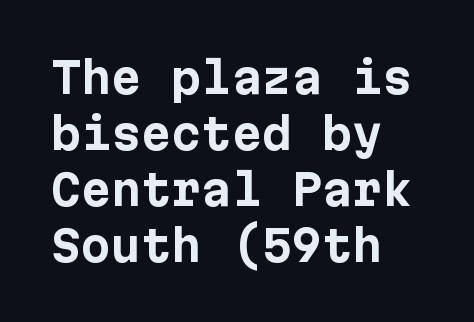
Q: Is the text bold? A: Yes.
Q: Is the text italic (slanted)? A: No, it is upright.
Q: Is the typeface a serif or a sans-serif typeface? A: Sans-serif.
Q: Is the text underlined? A: No.
Q: How is the paragraph aligned? A: Left-aligned.
Q: Is the spacing between letters normal or unusually wide? A: Normal.
Q: Is the spacing between lines tight, normal or loose? A: Normal.
Q: Width (condensed, normal, or wide)? A: Normal.
Q: Stroke contrast? A: Low.
Q: x-height? A: Medium.
